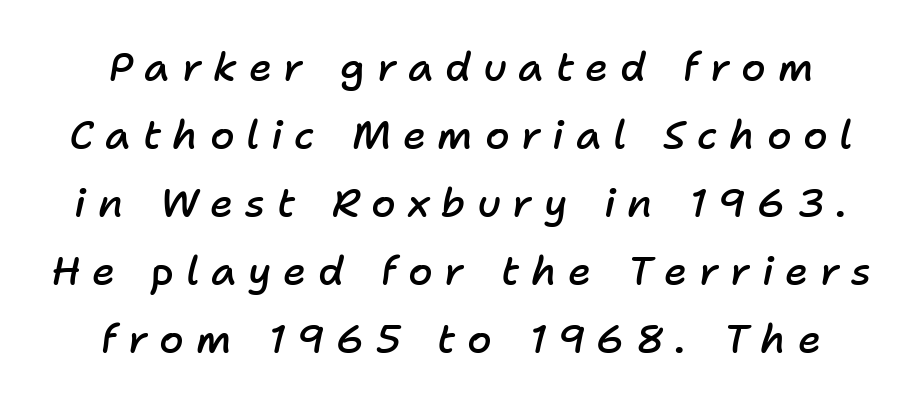
The image shows 40 px semibold type, italic (leaning right); set normal line spacing (1.7x), unusually wide letter spacing (+0.29 em), not underlined; low stroke contrast and a medium x-height.
